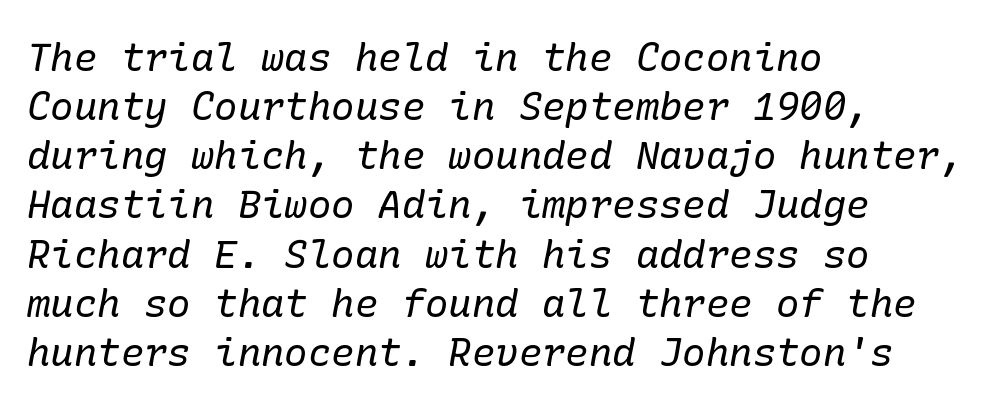
What's the leading like? Ordinary, nothing unusual. Caption: face not bold, strokes unweighted. No extra tracking has been applied to these lines. Teacher's note: observe the even left margin — that is flush-left alignment.
